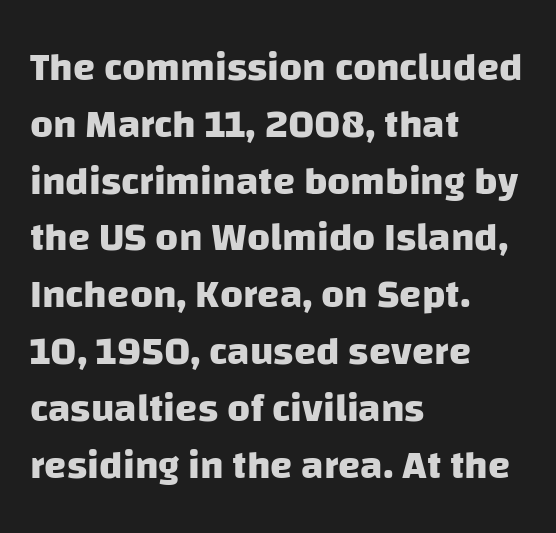
{"serif": "no", "bold": "yes", "weight": "heavy", "width": "normal", "stroke_contrast": "low", "x_height": "large", "monospaced": "no", "underline": "no", "align": "left", "line_spacing": "normal", "line_spacing_ratio": 1.42, "letter_spacing": "normal", "letter_spacing_em": 0.0, "glyph_px": 40}
